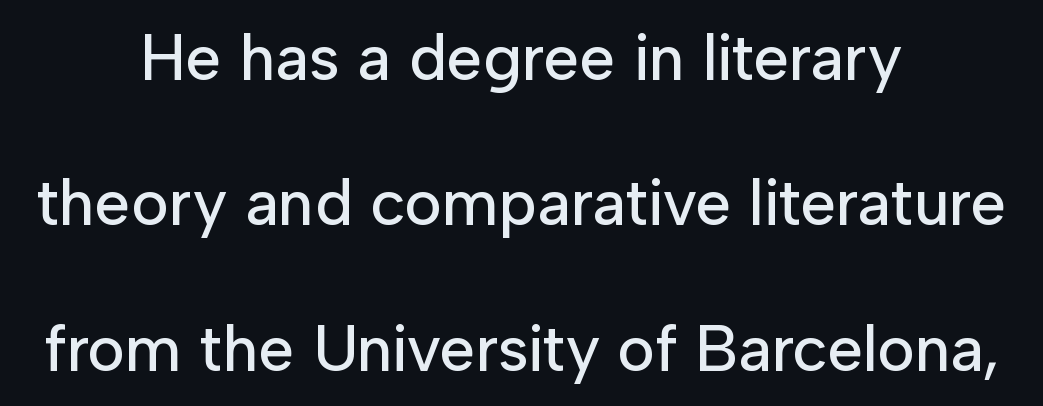
Q: Is the text italic (slanted)? A: No, it is upright.
Q: Is the typeface a serif or a sans-serif typeface? A: Sans-serif.
Q: Is the text underlined? A: No.
Q: How is the paragraph aligned? A: Centered.
Q: Is the spacing between letters normal or unusually wide? A: Normal.
Q: Is the spacing between lines tight, normal or loose? A: Loose.
Q: Width (condensed, normal, or wide)? A: Normal.
Q: Stroke contrast? A: Low.
Q: x-height? A: Medium.
Q: Monospaced? A: No.
